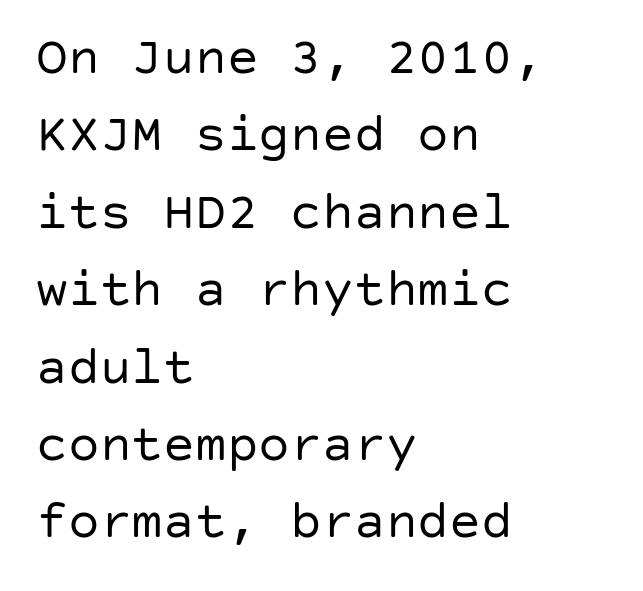
Q: Is the text bold? A: No.
Q: Is the text italic (slanted)? A: No, it is upright.
Q: Is the typeface a serif or a sans-serif typeface? A: Sans-serif.
Q: Is the text underlined? A: No.
Q: How is the paragraph aligned? A: Left-aligned.
Q: Is the spacing between letters normal or unusually wide? A: Normal.
Q: Is the spacing between lines tight, normal or loose? A: Normal.
Q: Width (condensed, normal, or wide)? A: Normal.
Q: Stroke contrast? A: Low.
Q: x-height? A: Large.
